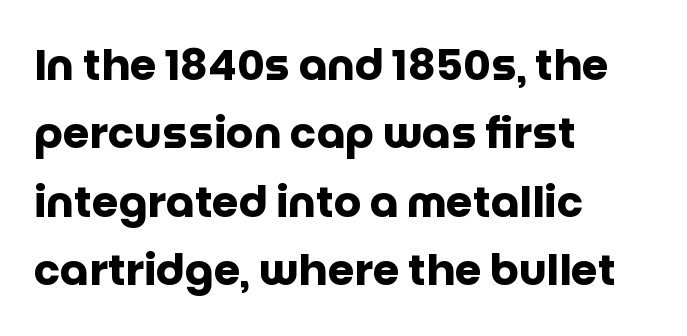
Q: Is the text bold? A: Yes.
Q: Is the text italic (slanted)? A: No, it is upright.
Q: Is the typeface a serif or a sans-serif typeface? A: Sans-serif.
Q: Is the text underlined? A: No.
Q: How is the paragraph aligned? A: Left-aligned.
Q: Is the spacing between letters normal or unusually wide? A: Normal.
Q: Is the spacing between lines tight, normal or loose? A: Normal.
Q: Width (condensed, normal, or wide)? A: Normal.
Q: Stroke contrast? A: Low.
Q: x-height? A: Large.
Q: Monospaced? A: No.
